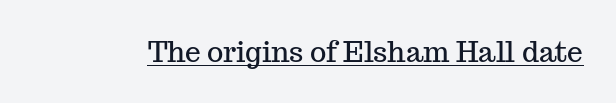
{"serif": "yes", "italic": "no", "width": "normal", "stroke_contrast": "medium", "x_height": "medium", "monospaced": "no", "underline": "yes", "letter_spacing": "normal", "letter_spacing_em": 0.0, "glyph_px": 28}
